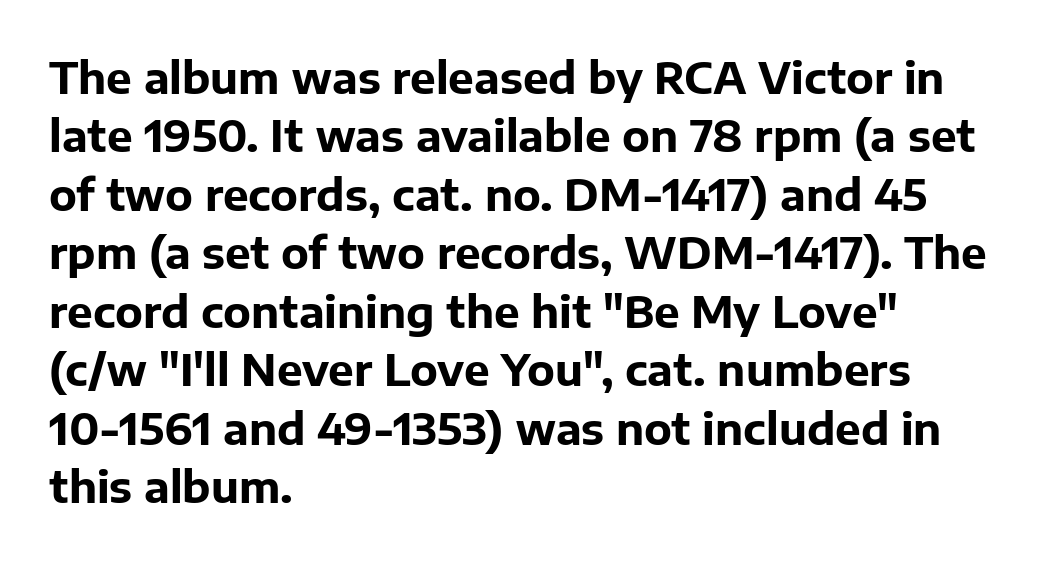
Type without underlining. The compositor pushed each line to the left boundary. Character widths vary here, with narrow letters taking less room than wide ones. A typesetter would mark this as roman, not italic. The passage shown stacks its lines at a standard gap. These lines are composed in type without serifs.
